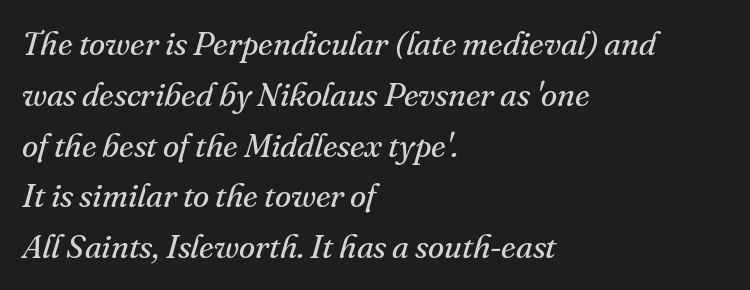
Unbolded letterforms with no extra heft. The gap between lines stays unmarked. Line beginnings align vertically; line endings do not. This sample has the flowing, uneven cadence of proportional lettering.
